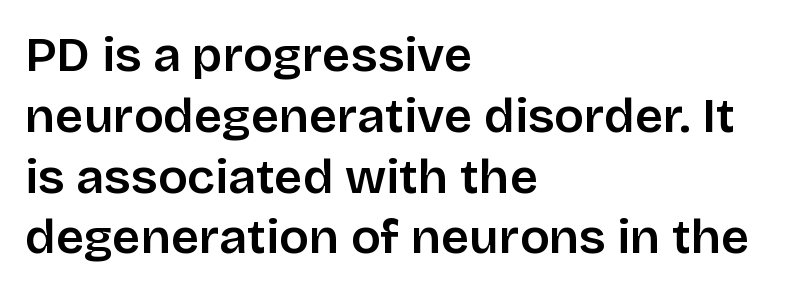
Q: Is the text bold? A: Semi-bold.
Q: Is the text italic (slanted)? A: No, it is upright.
Q: Is the typeface a serif or a sans-serif typeface? A: Sans-serif.
Q: Is the text underlined? A: No.
Q: How is the paragraph aligned? A: Left-aligned.
Q: Is the spacing between letters normal or unusually wide? A: Normal.
Q: Width (condensed, normal, or wide)? A: Normal.
Q: Stroke contrast? A: Low.
Q: x-height? A: Large.
Q: Monospaced? A: No.
